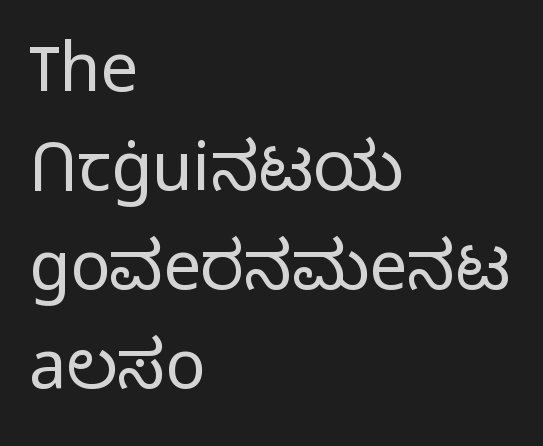
The image shows 67 px light sans-serif type, upright; set left-aligned, normal line spacing (1.48x), normal letter spacing, not underlined; low stroke contrast and a medium x-height.
